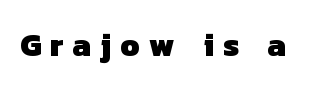
{"serif": "no", "bold": "yes", "weight": "heavy", "width": "normal", "stroke_contrast": "low", "x_height": "medium", "monospaced": "no", "underline": "no", "letter_spacing": "wide", "letter_spacing_em": 0.28, "glyph_px": 32}
